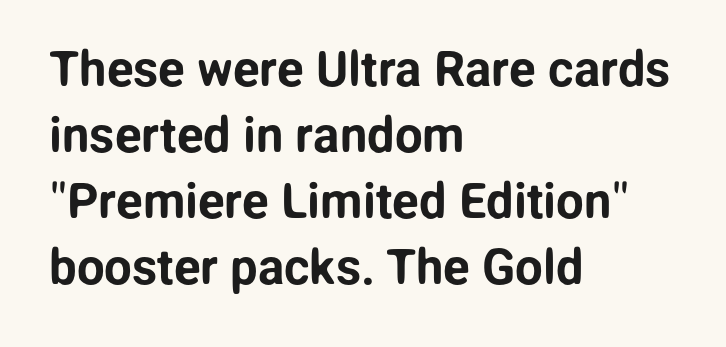
Q: Is the text italic (slanted)? A: No, it is upright.
Q: Is the typeface a serif or a sans-serif typeface? A: Sans-serif.
Q: Is the text underlined? A: No.
Q: How is the paragraph aligned? A: Left-aligned.
Q: Is the spacing between letters normal or unusually wide? A: Normal.
Q: Is the spacing between lines tight, normal or loose? A: Normal.
Q: Width (condensed, normal, or wide)? A: Normal.
Q: Stroke contrast? A: Low.
Q: x-height? A: Medium.
Q: Monospaced? A: No.
